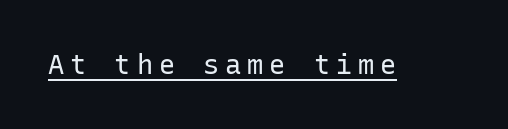
Q: Is the text bold? A: No.
Q: Is the text italic (slanted)? A: No, it is upright.
Q: Is the text underlined? A: Yes.
Q: Is the spacing between letters normal or unusually wide? A: Unusually wide.
